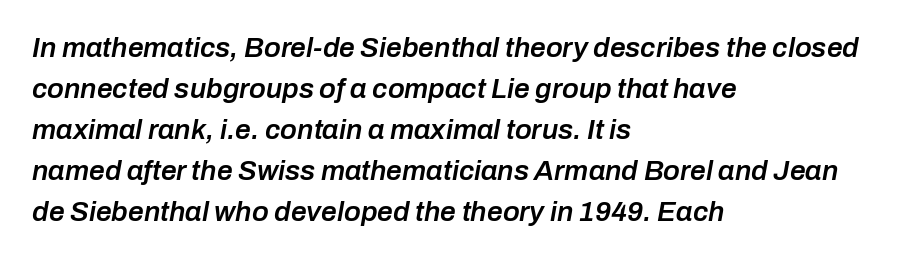
Summary of vertical rhythm: regular, with standard interline spacing. Italic: yes, the glyphs are oblique. Line starts are locked; line ends wander. Each letter keeps its own natural width here, so spacing adapts to shape. Does the weight exceed regular? Yes, but only to semibold. Check under the words: just untouched page.
